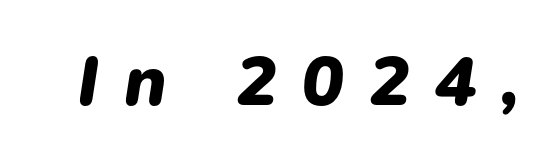
The tracking reads as deliberately expanded to a designer's eye. The text carries the slant typical of an italic or oblique font. Nobody drew a line under any word here. A typesetter would call this proportional, since set widths differ per character. The font is running at its bold setting.
